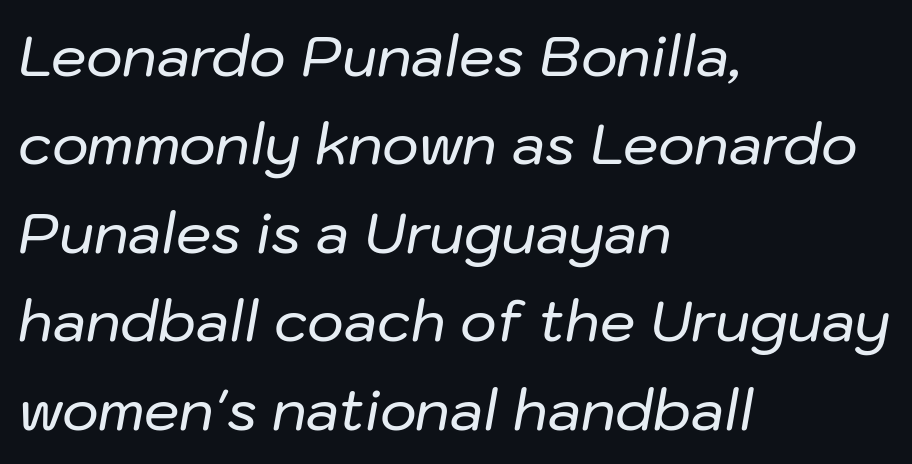
Q: Is the text italic (slanted)? A: Yes, it leans right by about 10 degrees.
Q: Is the text underlined? A: No.
Q: How is the paragraph aligned? A: Left-aligned.
Q: Is the spacing between letters normal or unusually wide? A: Normal.
Q: Is the spacing between lines tight, normal or loose? A: Normal.
Q: Width (condensed, normal, or wide)? A: Normal.
Q: Stroke contrast? A: Low.
Q: x-height? A: Medium.
Q: Monospaced? A: No.
